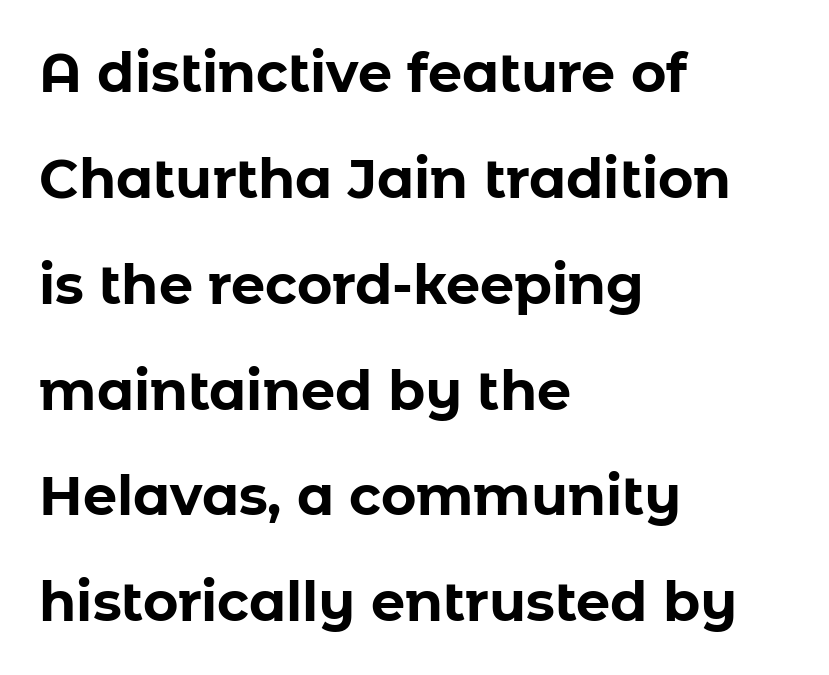
{"serif": "no", "italic": "no", "bold": "yes", "weight": "bold", "width": "normal", "stroke_contrast": "low", "x_height": "medium", "monospaced": "no", "underline": "no", "align": "left", "line_spacing": "loose", "line_spacing_ratio": 1.96, "letter_spacing": "normal", "letter_spacing_em": 0.0, "glyph_px": 54}
